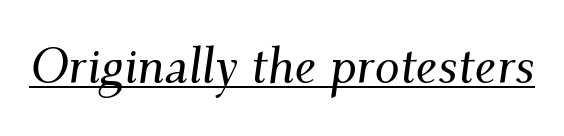
The image shows 50 px serif type, italic (leaning right); set normal letter spacing, underlined; medium stroke contrast and a small x-height.
